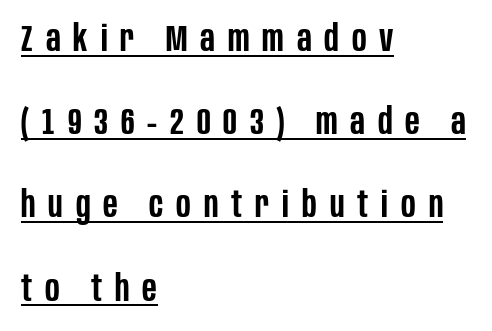
The rag falls on the right side of this text block. Decoration check: the copy is underlined. Every character sits straight up, as roman type does. These lines have a slow, spaced-out rhythm from letter to letter. On the weight axis this lands at semibold, roughly 600. A typesetter would call this proportional, since set widths differ per character.
